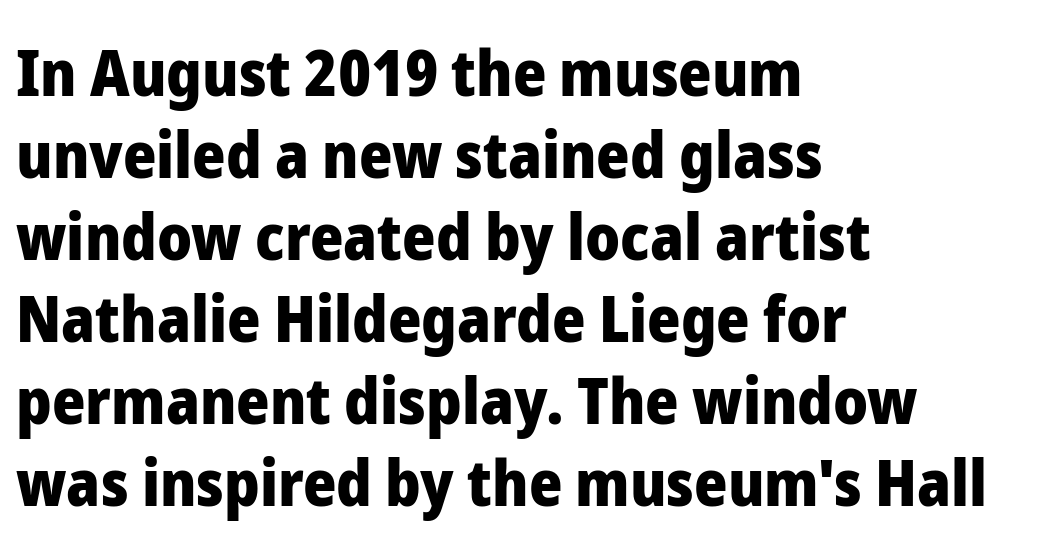
{"serif": "no", "italic": "no", "bold": "yes", "weight": "heavy", "width": "normal", "stroke_contrast": "low", "x_height": "medium", "monospaced": "no", "underline": "no", "align": "left", "line_spacing": "normal", "line_spacing_ratio": 1.28, "letter_spacing": "normal", "letter_spacing_em": 0.0, "glyph_px": 64}
